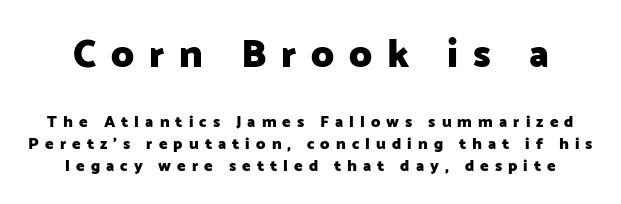
Q: Is the text bold? A: Yes.
Q: Is the text italic (slanted)? A: No, it is upright.
Q: Is the typeface a serif or a sans-serif typeface? A: Sans-serif.
Q: Is the text underlined? A: No.
Q: Is the spacing between letters normal or unusually wide? A: Unusually wide.
Q: Is the spacing between lines tight, normal or loose? A: Normal.
Q: Which block of text is set in a larger size, the first (top) or the second (bottom)? A: The first (top) one.
Q: Width (condensed, normal, or wide)? A: Normal.
Q: Stroke contrast? A: Low.
Q: x-height? A: Medium.
Q: Monospaced? A: No.
